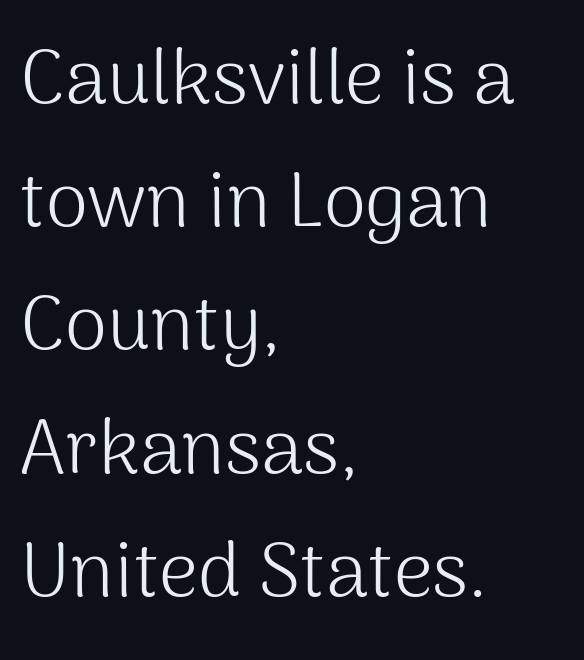
The font's upright variant was chosen for this text. Spacing verdict: proportional, widths tailored to each character. Quick note: underline off. Honestly, the row spacing looks completely unremarkable. The paragraph has a hard left edge and a soft right edge.
